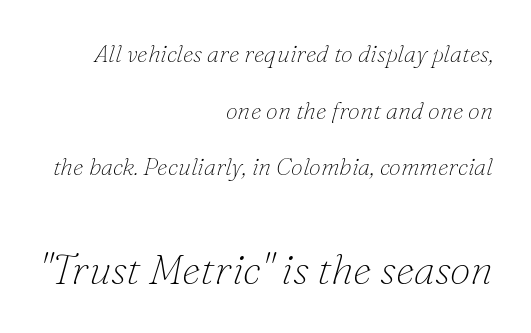
{"serif": "yes", "italic": "yes", "lean": "right", "slant_degrees": 16, "bold": "no", "weight": "thin", "width": "normal", "stroke_contrast": "low", "x_height": "small", "monospaced": "no", "underline": "no", "align": "right", "line_spacing": "loose", "line_spacing_ratio": 2.36, "letter_spacing": "normal", "letter_spacing_em": 0.0, "larger_block": "second", "size_ratio": 1.75, "glyph_px": 42}
